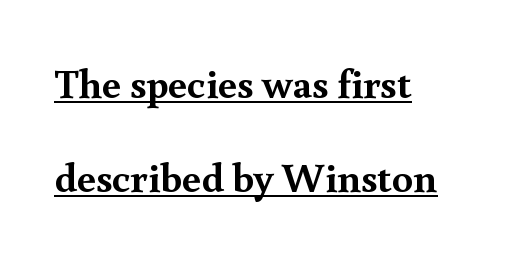
{"serif": "yes", "italic": "no", "bold": "yes", "weight": "semibold", "width": "normal", "x_height": "small", "monospaced": "no", "underline": "yes", "align": "left", "line_spacing": "loose", "line_spacing_ratio": 2.25, "letter_spacing": "normal", "letter_spacing_em": 0.0, "glyph_px": 42}
